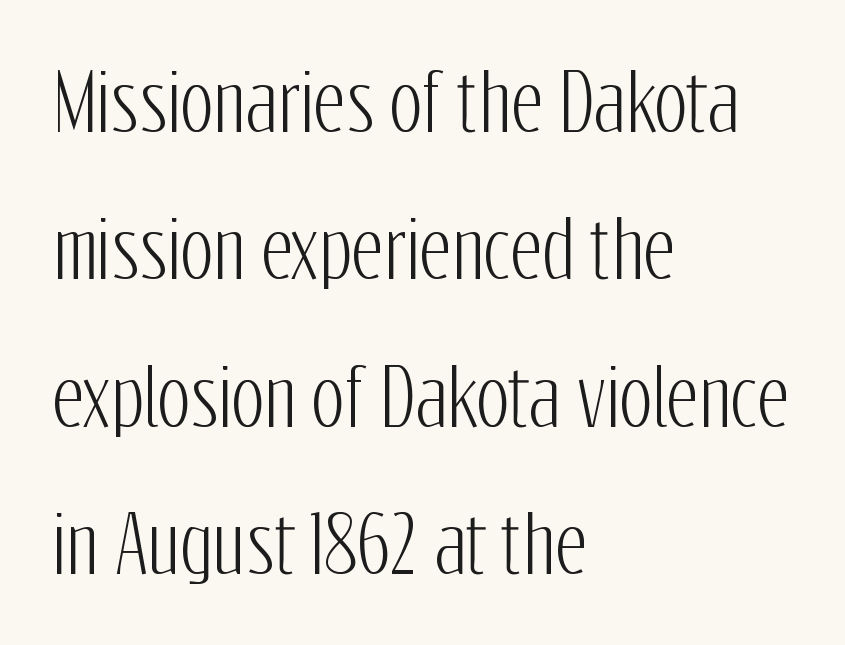
{"serif": "no", "italic": "no", "width": "condensed", "stroke_contrast": "low", "x_height": "medium", "monospaced": "no", "underline": "no", "align": "left", "line_spacing_ratio": 1.89, "letter_spacing": "normal", "letter_spacing_em": 0.0, "glyph_px": 78}
